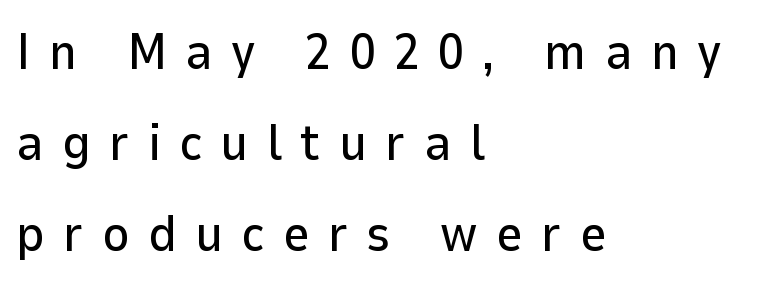
The image shows 52 px sans-serif type, upright; set left-aligned, line spacing 1.75x, unusually wide letter spacing (+0.35 em), not underlined; low stroke contrast and a medium x-height.
